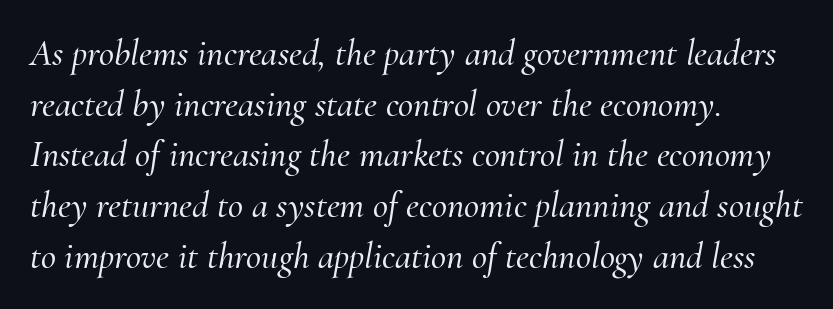
Q: Is the text italic (slanted)? A: Yes, it leans right by about 10 degrees.
Q: Is the typeface a serif or a sans-serif typeface? A: Serif.
Q: Is the text underlined? A: No.
Q: How is the paragraph aligned? A: Left-aligned.
Q: Is the spacing between letters normal or unusually wide? A: Normal.
Q: Is the spacing between lines tight, normal or loose? A: Normal.
Q: Width (condensed, normal, or wide)? A: Normal.
Q: Stroke contrast? A: Medium.
Q: x-height? A: Small.
Q: Monospaced? A: No.
